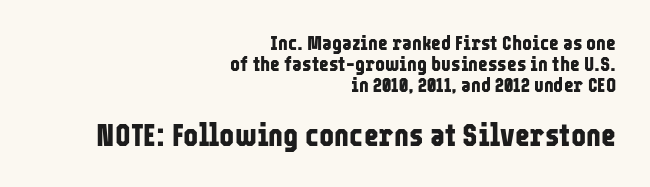
{"serif": "no", "italic": "no", "bold": "yes", "weight": "bold", "width": "condensed", "stroke_contrast": "low", "x_height": "medium", "monospaced": "no", "underline": "no", "align": "right", "line_spacing": "tight", "line_spacing_ratio": 0.99, "letter_spacing": "normal", "letter_spacing_em": 0.0, "larger_block": "second", "size_ratio": 1.52, "glyph_px": 32}
